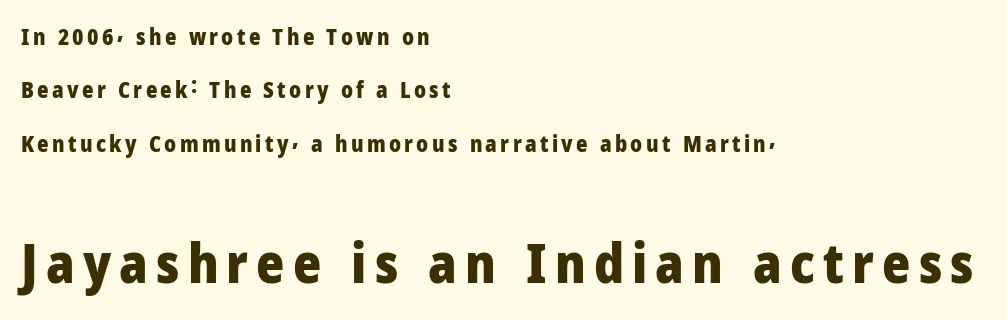
Caption: bold face, heavy strokes. Character widths vary here, with narrow letters taking less room than wide ones. Letterform terminals end flat and unadorned throughout the passage. The area under the type is left untouched. Airy leading. Between these two stacked blocks, the lower one wins on size.
